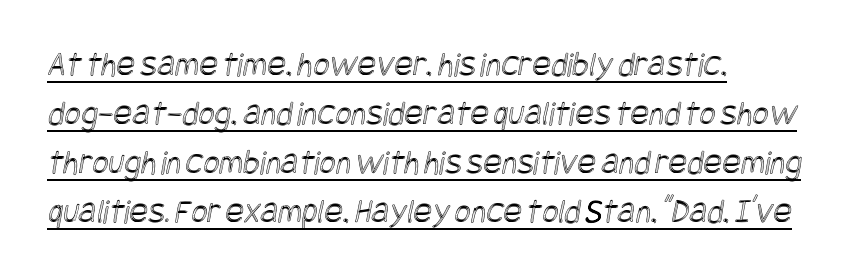
The passage shown stacks its lines at a standard gap. Underlining? Definitely there. Letter spacing: default.
